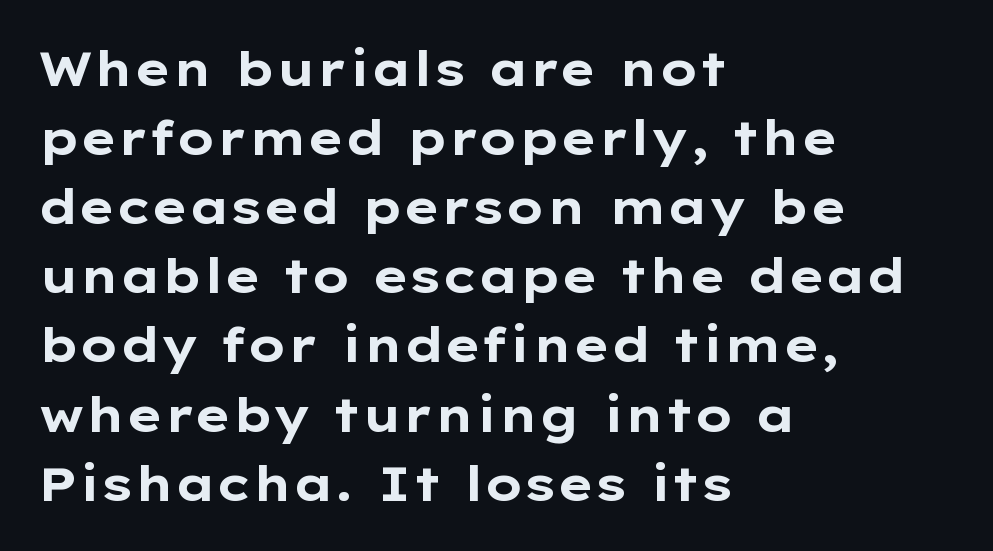
{"serif": "no", "italic": "no", "bold": "yes", "weight": "bold", "width": "wide", "stroke_contrast": "low", "x_height": "medium", "monospaced": "no", "underline": "no", "align": "left", "line_spacing": "normal", "line_spacing_ratio": 1.44, "letter_spacing": "normal", "letter_spacing_em": 0.0, "glyph_px": 48}
